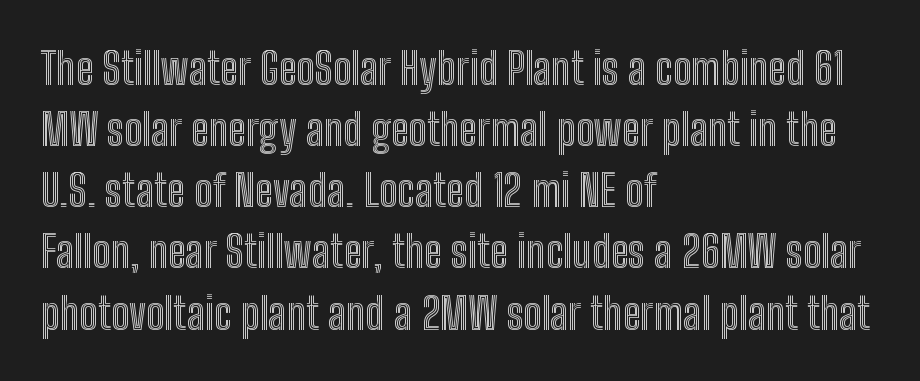
Do the letters lean? They stand straight. Evenly set lines give the paragraph a standard silhouette. Teacher's note: observe the even left margin — that is flush-left alignment. This sample has the flowing, uneven cadence of proportional lettering. Letters rest on an invisible, unmarked baseline.
